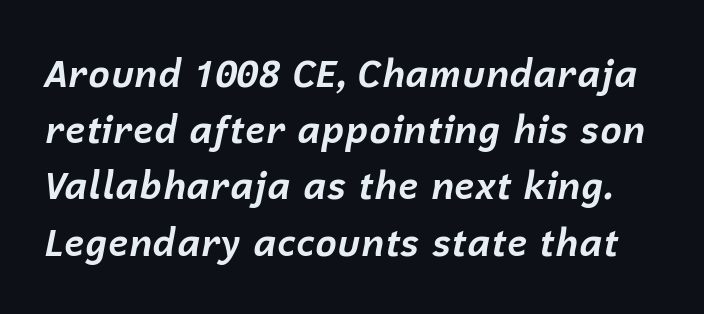
{"italic": "yes", "lean": "right", "slant_degrees": 12, "bold": "yes", "weight": "bold", "width": "normal", "stroke_contrast": "low", "x_height": "medium", "monospaced": "no", "underline": "no", "line_spacing": "normal", "line_spacing_ratio": 1.52, "letter_spacing": "normal", "letter_spacing_em": 0.0, "glyph_px": 37}
